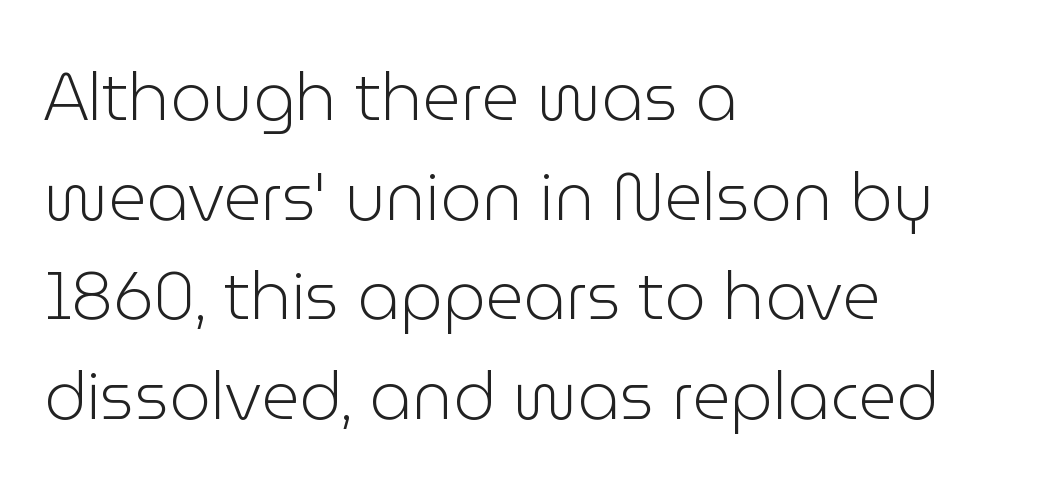
The image shows 66 px light sans-serif type, upright; set left-aligned, normal line spacing (1.51x), normal letter spacing, not underlined; low stroke contrast and a medium x-height.
